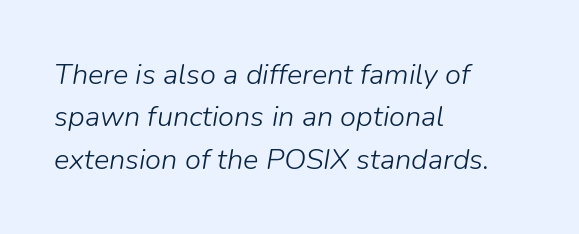
{"italic": "yes", "lean": "right", "slant_degrees": 9, "bold": "no", "weight": "light", "width": "normal", "stroke_contrast": "low", "x_height": "medium", "monospaced": "no", "underline": "no", "align": "left", "line_spacing": "normal", "line_spacing_ratio": 1.46, "letter_spacing": "normal", "letter_spacing_em": 0.0, "glyph_px": 29}
